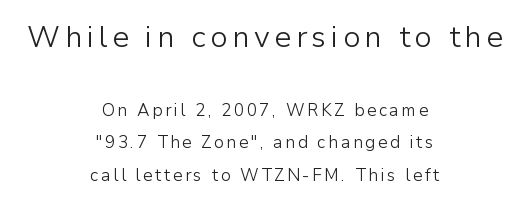
The lines are spread far apart with generous leading. Caption: upper text group enlarged, lower text group reduced. Proportional: the letters do not fall into vertical columns. The characters are drawn with everyday or finer stroke widths. The compositor balanced each line on the midline.
